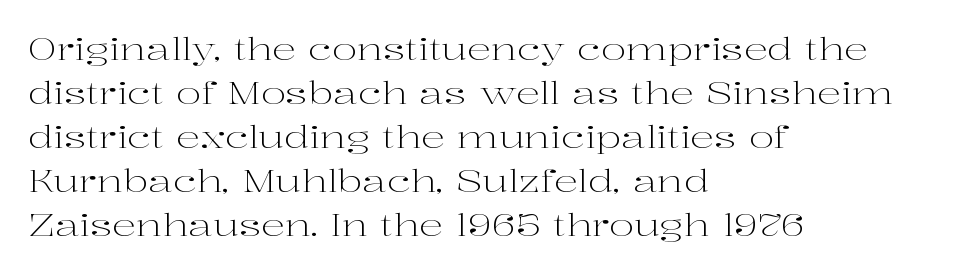
Q: Is the text bold? A: No.
Q: Is the text italic (slanted)? A: No, it is upright.
Q: Is the typeface a serif or a sans-serif typeface? A: Serif.
Q: Is the text underlined? A: No.
Q: How is the paragraph aligned? A: Left-aligned.
Q: Is the spacing between letters normal or unusually wide? A: Normal.
Q: Is the spacing between lines tight, normal or loose? A: Normal.
Q: Width (condensed, normal, or wide)? A: Wide.
Q: Stroke contrast? A: High.
Q: x-height? A: Medium.
Q: Monospaced? A: No.
